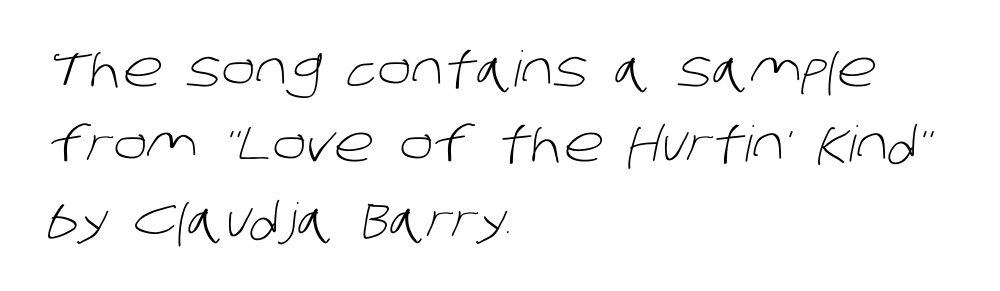
{"serif": "no", "bold": "no", "weight": "light", "width": "normal", "stroke_contrast": "low", "x_height": "large", "monospaced": "no", "underline": "no", "align": "left", "line_spacing": "normal", "line_spacing_ratio": 1.54, "letter_spacing": "normal", "letter_spacing_em": 0.0, "glyph_px": 49}
